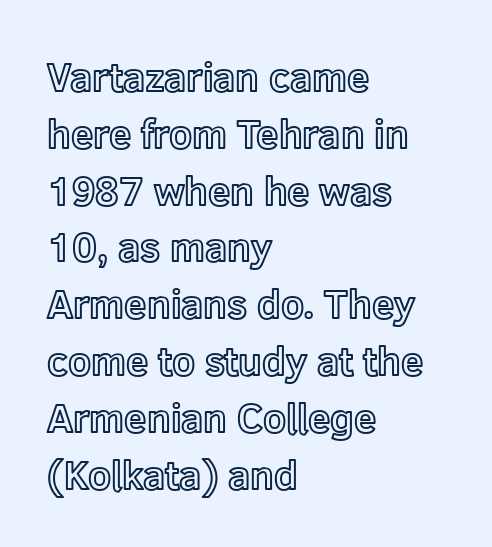
{"italic": "no", "width": "normal", "x_height": "medium", "monospaced": "no", "underline": "no", "align": "left", "line_spacing": "normal", "line_spacing_ratio": 1.42, "letter_spacing": "normal", "letter_spacing_em": 0.0, "glyph_px": 40}
